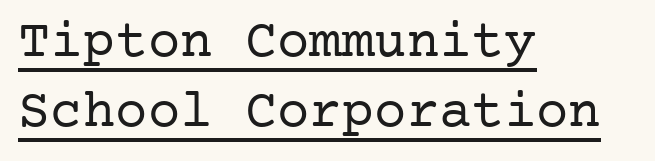
Q: Is the text bold? A: No.
Q: Is the text italic (slanted)? A: No, it is upright.
Q: Is the typeface a serif or a sans-serif typeface? A: Serif.
Q: Is the text underlined? A: Yes.
Q: How is the paragraph aligned? A: Left-aligned.
Q: Is the spacing between letters normal or unusually wide? A: Normal.
Q: Is the spacing between lines tight, normal or loose? A: Normal.
Q: Width (condensed, normal, or wide)? A: Normal.
Q: Stroke contrast? A: Low.
Q: x-height? A: Medium.
